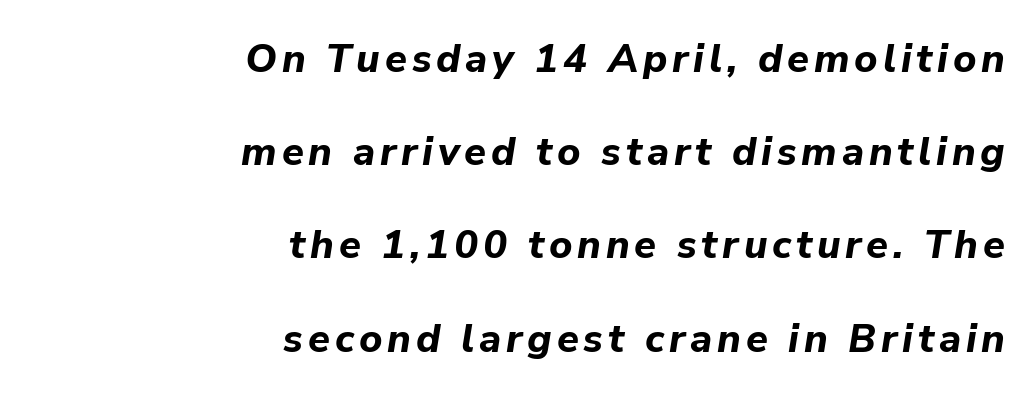
Descenders are the only things crossing below the line. Vertically, the passage feels expansive, rows floating well apart. Slant detected: the letters are inclined. The letters are bold, with thick, heavy strokes. Leftover space on each line is placed entirely before the opening word. The letters advance in unequal steps, a hallmark of proportional type.
